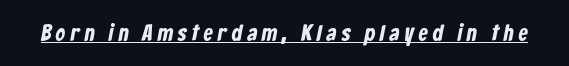
Decoration check: the copy is underlined. The font is running at its bold setting. Here the glyphs are tracked loosely, breaking word shapes into spaced letters.
